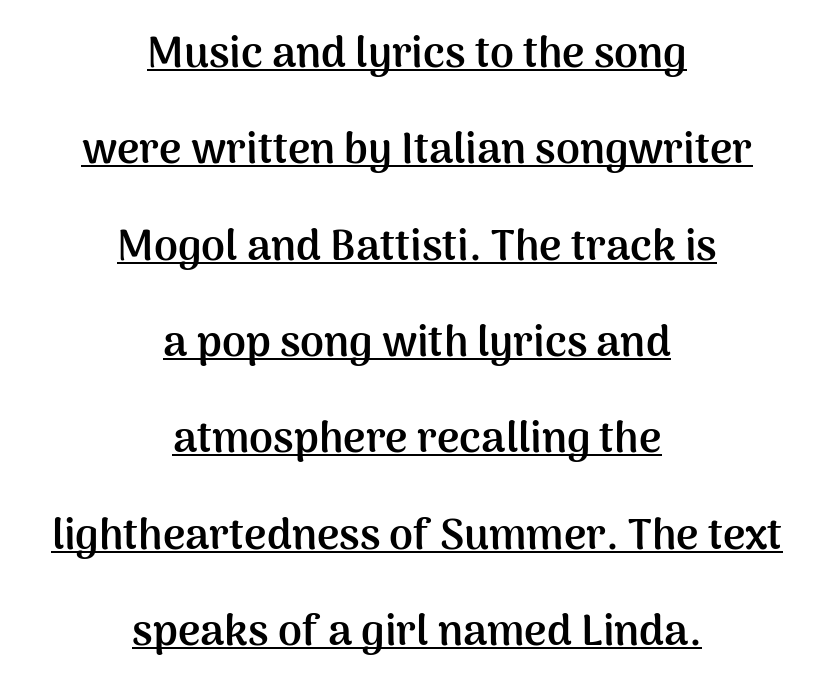
A rule runs beneath these lines of type. As a designer I'd log this as weight 700, bold. The designer went with a sans here, leaving each stem footless. Interline gaps are noticeably wide in this sample.
